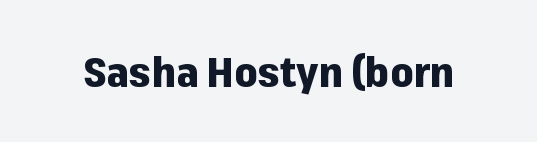
{"serif": "no", "italic": "no", "bold": "yes", "weight": "heavy", "width": "normal", "stroke_contrast": "low", "x_height": "medium", "monospaced": "no", "underline": "no", "letter_spacing": "normal", "letter_spacing_em": 0.0, "glyph_px": 41}
